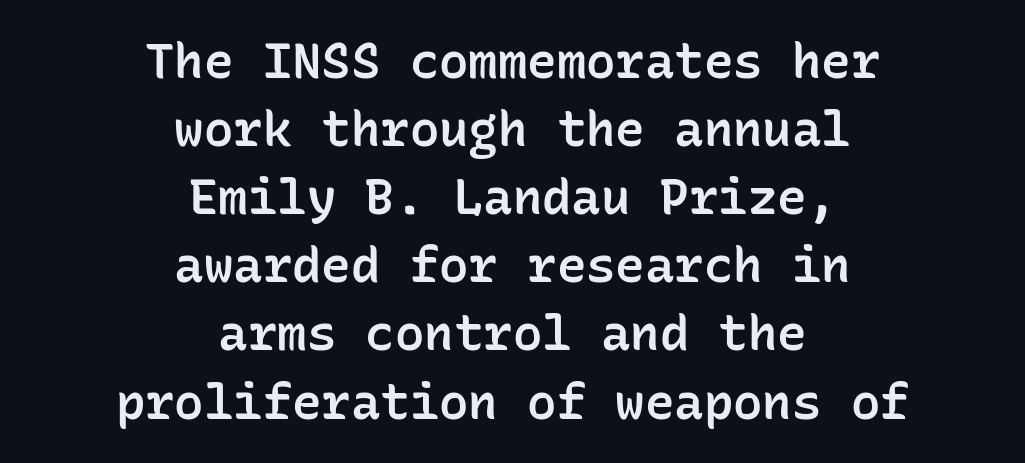
Q: Is the text bold? A: Semi-bold.
Q: Is the text italic (slanted)? A: No, it is upright.
Q: Is the typeface a serif or a sans-serif typeface? A: Sans-serif.
Q: Is the text underlined? A: No.
Q: How is the paragraph aligned? A: Centered.
Q: Is the spacing between letters normal or unusually wide? A: Normal.
Q: Is the spacing between lines tight, normal or loose? A: Normal.
Q: Width (condensed, normal, or wide)? A: Normal.
Q: Stroke contrast? A: Low.
Q: x-height? A: Medium.
Q: Monospaced? A: Yes.
